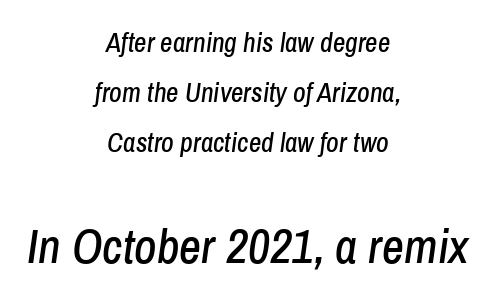
Q: Is the text italic (slanted)? A: Yes, it leans right by about 8 degrees.
Q: Is the text underlined? A: No.
Q: How is the paragraph aligned? A: Centered.
Q: Is the spacing between letters normal or unusually wide? A: Normal.
Q: Which block of text is set in a larger size, the first (top) or the second (bottom)? A: The second (bottom) one.
Q: Width (condensed, normal, or wide)? A: Condensed.
Q: Stroke contrast? A: Low.
Q: x-height? A: Medium.
Q: Monospaced? A: No.
